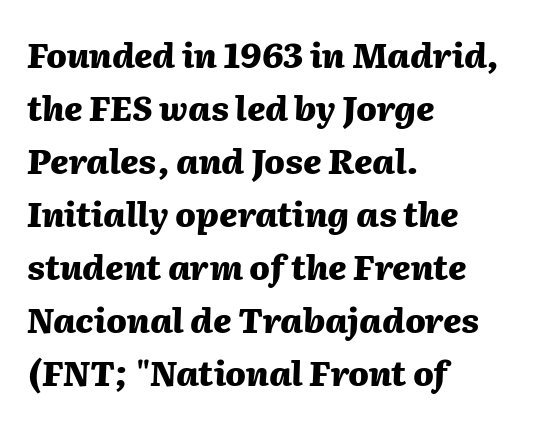
{"italic": "yes", "lean": "right", "slant_degrees": 2, "bold": "yes", "weight": "heavy", "width": "normal", "stroke_contrast": "medium", "x_height": "medium", "monospaced": "no", "underline": "no", "align": "left", "line_spacing": "normal", "line_spacing_ratio": 1.56, "letter_spacing": "normal", "letter_spacing_em": 0.0, "glyph_px": 34}
